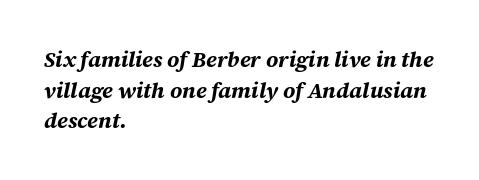
Baseline-to-baseline distance is the conventional proportion of letter height. The rag falls on the right side of this text block. Compared with typical body copy, the letter spacing here is the same. Bare-footed words on every line. Every character sits at an angle, as italics do.
